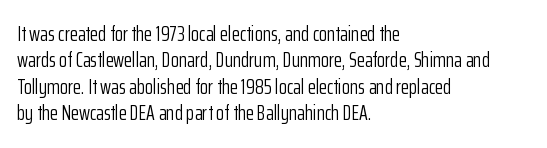
Q: Is the text bold? A: No.
Q: Is the text italic (slanted)? A: No, it is upright.
Q: Is the text underlined? A: No.
Q: How is the paragraph aligned? A: Left-aligned.
Q: Is the spacing between letters normal or unusually wide? A: Normal.
Q: Is the spacing between lines tight, normal or loose? A: Normal.
